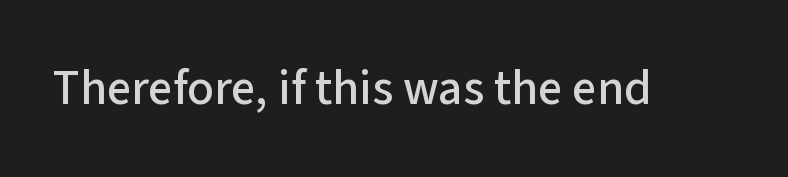
{"serif": "no", "italic": "no", "width": "normal", "stroke_contrast": "low", "x_height": "medium", "monospaced": "no", "underline": "no", "letter_spacing": "normal", "letter_spacing_em": 0.0, "glyph_px": 49}
